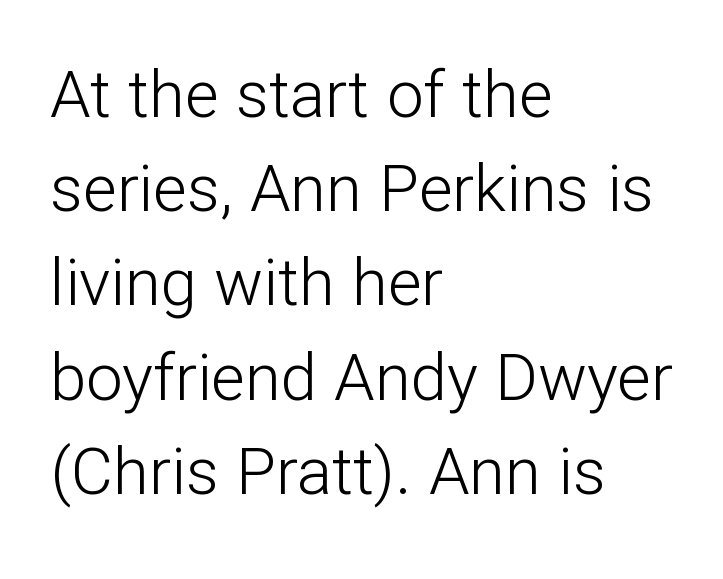
{"serif": "no", "italic": "no", "bold": "no", "weight": "light", "width": "normal", "stroke_contrast": "low", "x_height": "medium", "monospaced": "no", "underline": "no", "align": "left", "line_spacing": "normal", "line_spacing_ratio": 1.45, "letter_spacing": "normal", "letter_spacing_em": 0.0, "glyph_px": 65}
